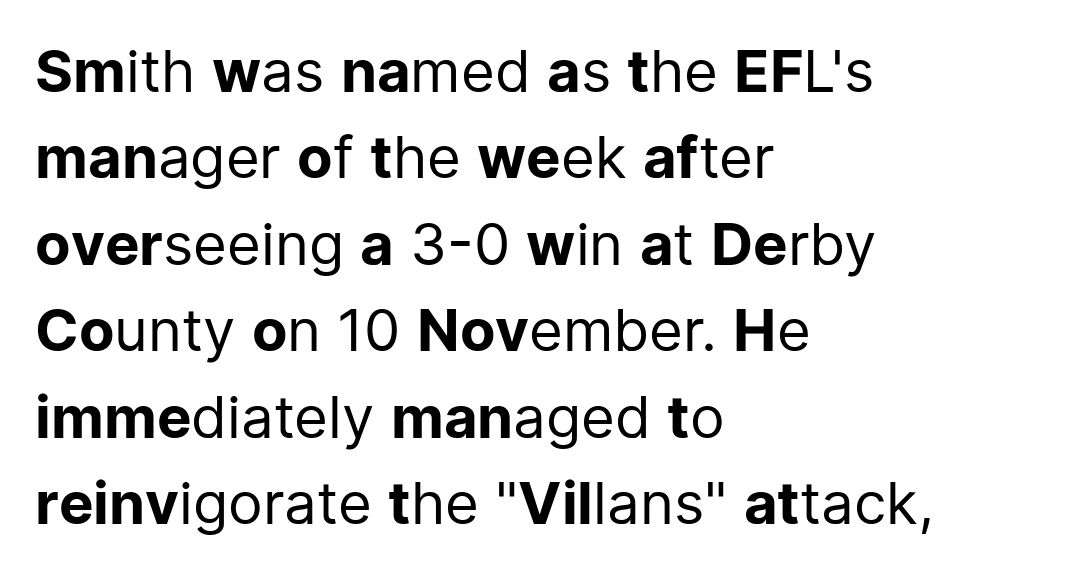
{"serif": "no", "italic": "no", "bold": "no", "weight": "regular", "width": "normal", "stroke_contrast": "low", "x_height": "medium", "monospaced": "no", "underline": "no", "align": "left", "line_spacing": "normal", "line_spacing_ratio": 1.49, "letter_spacing": "normal", "letter_spacing_em": 0.0, "glyph_px": 58}
